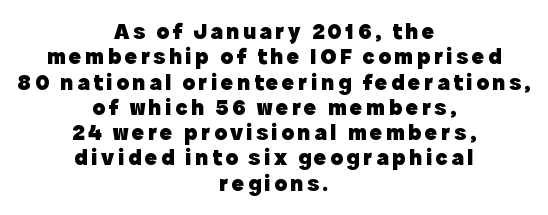
{"italic": "no", "bold": "yes", "underline": "no", "align": "center", "line_spacing": "tight", "line_spacing_ratio": 1.1, "glyph_px": 23}
